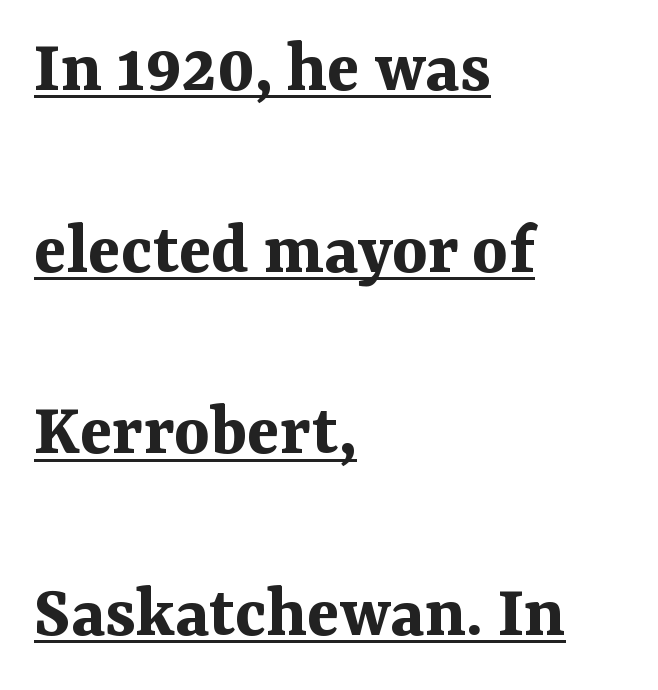
The image shows 76 px bold serif type, upright; set left-aligned, loose line spacing (2.39x), normal letter spacing, underlined; medium stroke contrast and a medium x-height.
